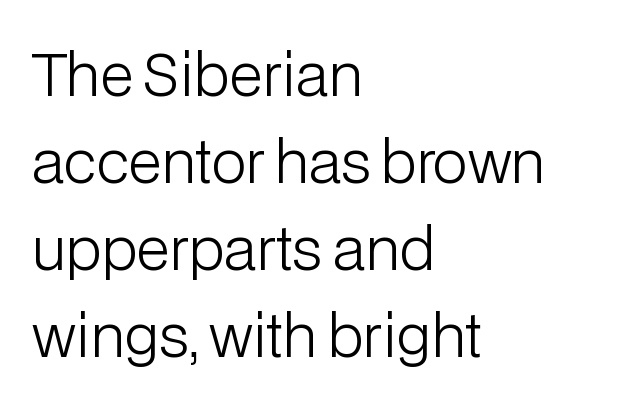
The image shows 58 px light sans-serif type, upright; set left-aligned, normal line spacing (1.5x), normal letter spacing, not underlined; low stroke contrast and a medium x-height.
